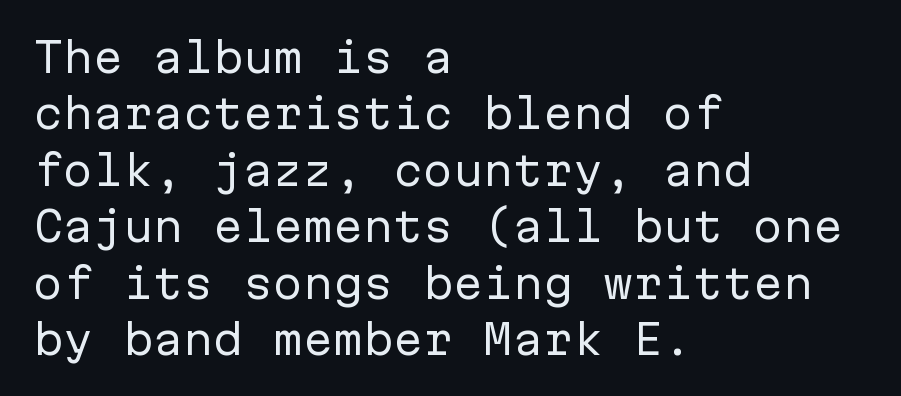
Q: Is the text bold? A: No.
Q: Is the text italic (slanted)? A: No, it is upright.
Q: Is the typeface a serif or a sans-serif typeface? A: Sans-serif.
Q: Is the text underlined? A: No.
Q: How is the paragraph aligned? A: Left-aligned.
Q: Is the spacing between letters normal or unusually wide? A: Normal.
Q: Is the spacing between lines tight, normal or loose? A: Normal.
Q: Width (condensed, normal, or wide)? A: Normal.
Q: Stroke contrast? A: Low.
Q: x-height? A: Medium.
Q: Monospaced? A: Yes.
